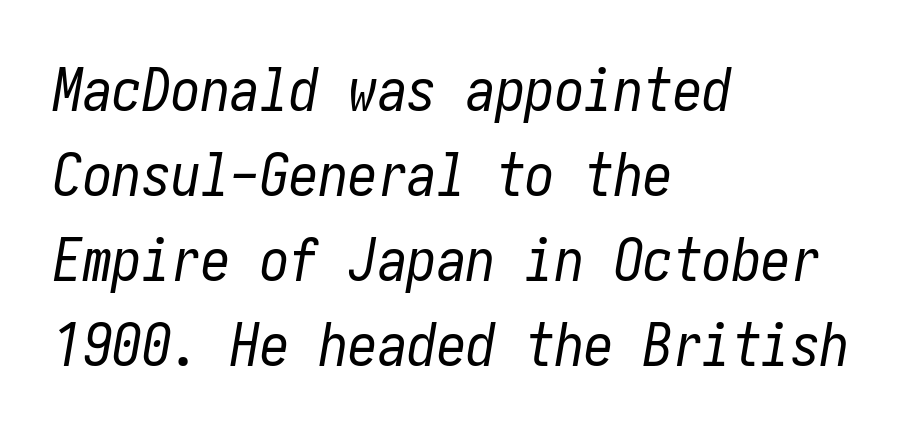
{"italic": "yes", "lean": "right", "slant_degrees": 10, "bold": "no", "weight": "regular", "width": "condensed", "stroke_contrast": "low", "x_height": "medium", "underline": "no", "align": "left", "line_spacing": "normal", "line_spacing_ratio": 1.44, "letter_spacing": "normal", "letter_spacing_em": 0.0, "glyph_px": 59}
